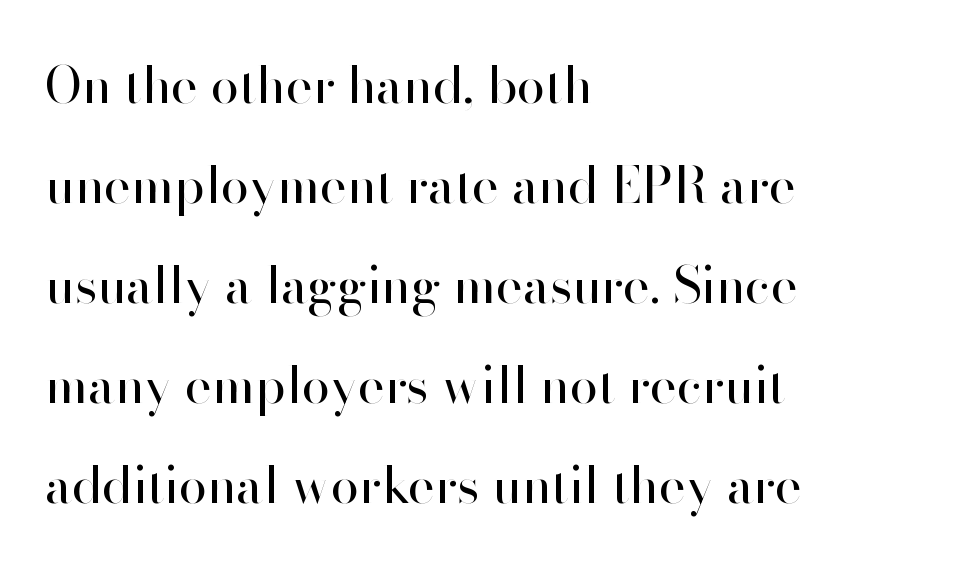
Q: Is the text bold? A: No.
Q: Is the text italic (slanted)? A: No, it is upright.
Q: Is the typeface a serif or a sans-serif typeface? A: Sans-serif.
Q: Is the text underlined? A: No.
Q: How is the paragraph aligned? A: Left-aligned.
Q: Is the spacing between letters normal or unusually wide? A: Normal.
Q: Is the spacing between lines tight, normal or loose? A: Loose.
Q: Width (condensed, normal, or wide)? A: Normal.
Q: Stroke contrast? A: High.
Q: x-height? A: Small.
Q: Monospaced? A: No.
